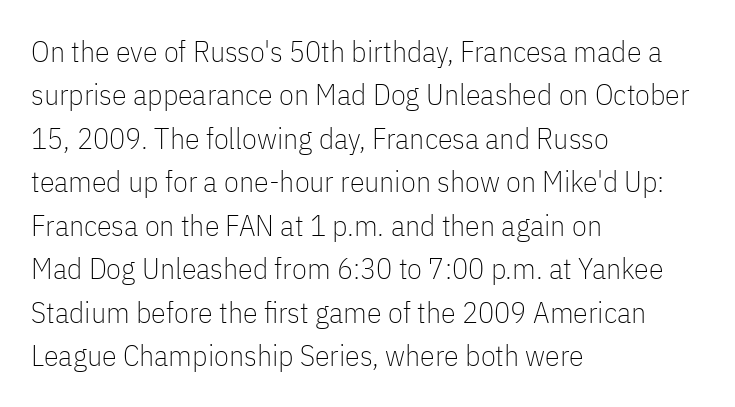
{"serif": "no", "italic": "no", "bold": "no", "weight": "thin", "width": "condensed", "stroke_contrast": "low", "x_height": "medium", "monospaced": "no", "underline": "no", "align": "left", "line_spacing": "normal", "line_spacing_ratio": 1.45, "letter_spacing": "normal", "letter_spacing_em": 0.0, "glyph_px": 30}
